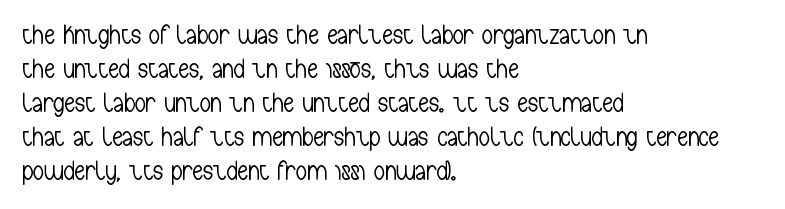
Q: Is the text bold? A: No.
Q: Is the text italic (slanted)? A: No, it is upright.
Q: Is the text underlined? A: No.
Q: How is the paragraph aligned? A: Left-aligned.
Q: Is the spacing between letters normal or unusually wide? A: Normal.
Q: Is the spacing between lines tight, normal or loose? A: Normal.
